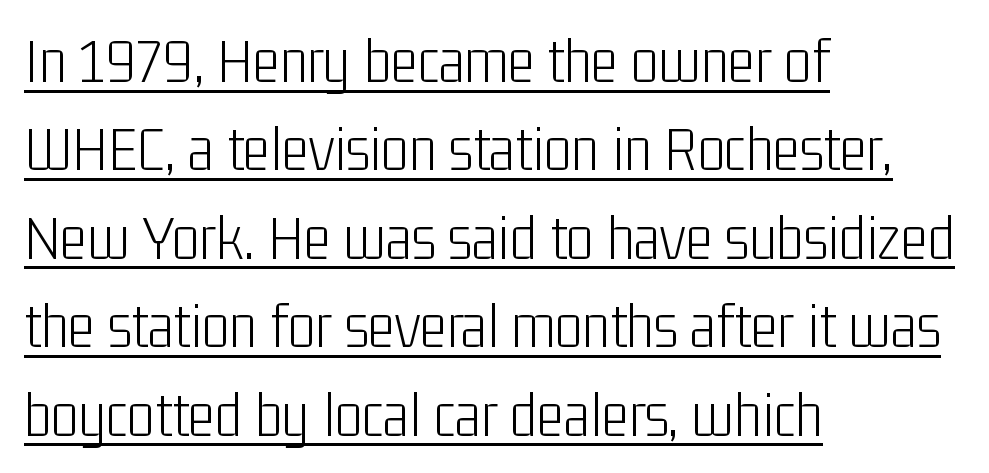
Q: Is the text bold? A: No.
Q: Is the text italic (slanted)? A: No, it is upright.
Q: Is the typeface a serif or a sans-serif typeface? A: Sans-serif.
Q: Is the text underlined? A: Yes.
Q: How is the paragraph aligned? A: Left-aligned.
Q: Is the spacing between letters normal or unusually wide? A: Normal.
Q: Is the spacing between lines tight, normal or loose? A: Normal.
Q: Width (condensed, normal, or wide)? A: Condensed.
Q: Stroke contrast? A: Low.
Q: x-height? A: Medium.
Q: Monospaced? A: No.
